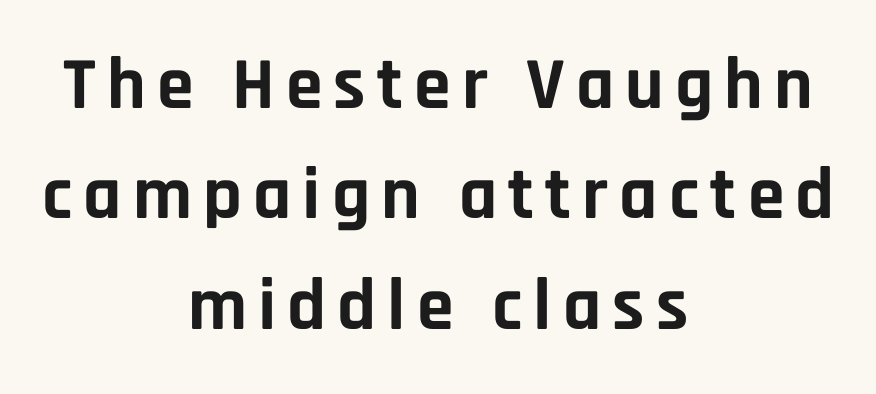
{"serif": "no", "italic": "no", "bold": "yes", "weight": "bold", "width": "normal", "stroke_contrast": "low", "x_height": "large", "monospaced": "no", "underline": "no", "align": "center", "line_spacing": "normal", "line_spacing_ratio": 1.49, "glyph_px": 74}
